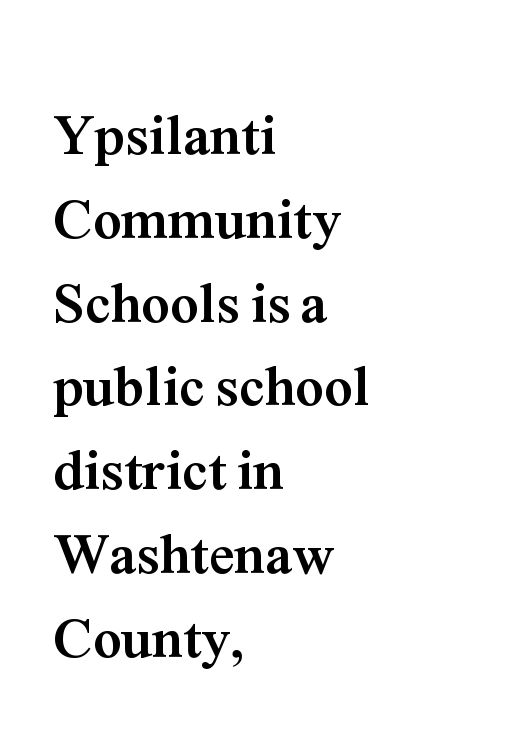
{"serif": "yes", "italic": "no", "bold": "yes", "weight": "semibold", "width": "normal", "stroke_contrast": "medium", "x_height": "medium", "monospaced": "no", "underline": "no", "align": "left", "line_spacing": "normal", "line_spacing_ratio": 1.47, "letter_spacing": "normal", "letter_spacing_em": 0.0, "glyph_px": 57}
